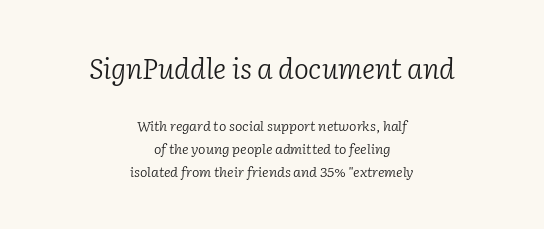
Compare the two chunks: the upper has the greater cap height. The type family on display is of the serif kind. The passage shown has conventional tracking throughout. Letters rest on an invisible, unmarked baseline. The text block is weighted toward neither margin, spreading evenly from the middle. Is this a heavy cut? Hardly; it is regular or lighter.
